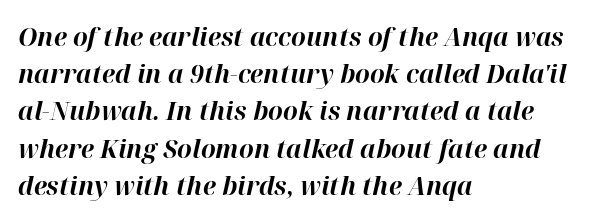
{"italic": "yes", "lean": "right", "slant_degrees": 12, "bold": "yes", "underline": "no", "align": "left", "line_spacing": "normal", "line_spacing_ratio": 1.43, "letter_spacing": "normal", "letter_spacing_em": 0.0, "glyph_px": 26}
